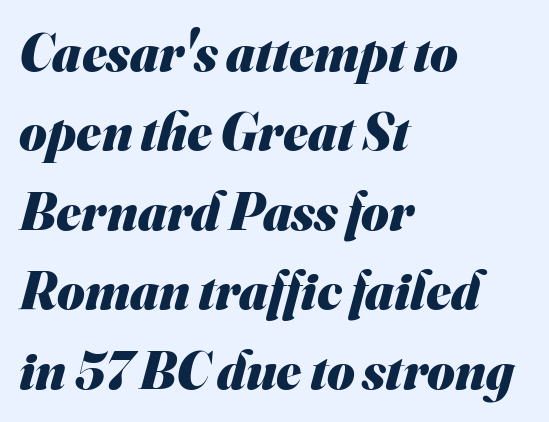
{"serif": "no", "bold": "yes", "weight": "heavy", "width": "normal", "stroke_contrast": "medium", "x_height": "small", "monospaced": "no", "underline": "no", "align": "left", "line_spacing": "normal", "line_spacing_ratio": 1.5, "letter_spacing": "normal", "letter_spacing_em": 0.0, "glyph_px": 53}
